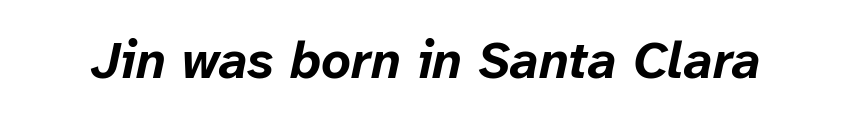
The image shows 52 px bold type, italic (leaning right); set normal letter spacing, not underlined; low stroke contrast and a medium x-height.
